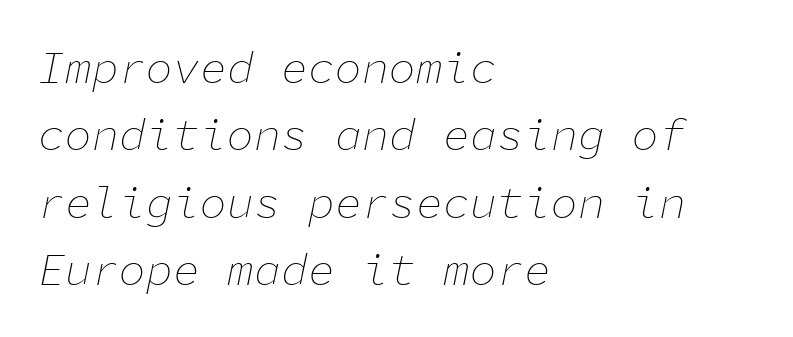
Each word holds together tightly as a unit, with standard inter-letter gaps. The passage shown is typed in a monospace face where columns stay perfectly aligned. This is oblique type, the kind used for emphasis or titles. Interline gaps are of average width in this sample.
